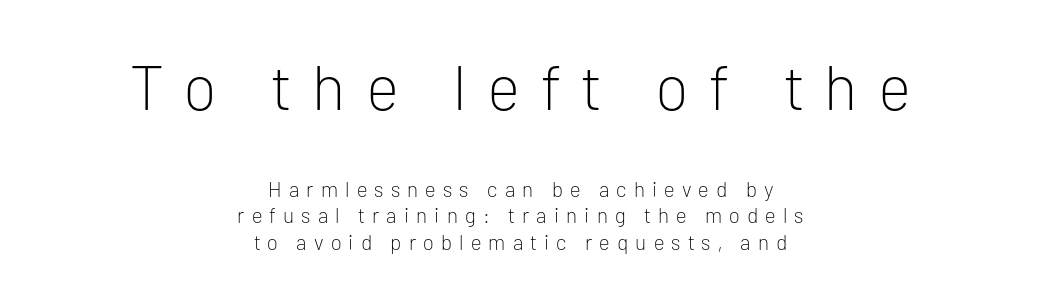
The image shows 63 px light sans-serif type, upright; set centered, normal line spacing (1.25x), unusually wide letter spacing (+0.34 em), not underlined; the first (top) block is 3.0x larger; low stroke contrast and a medium x-height.
